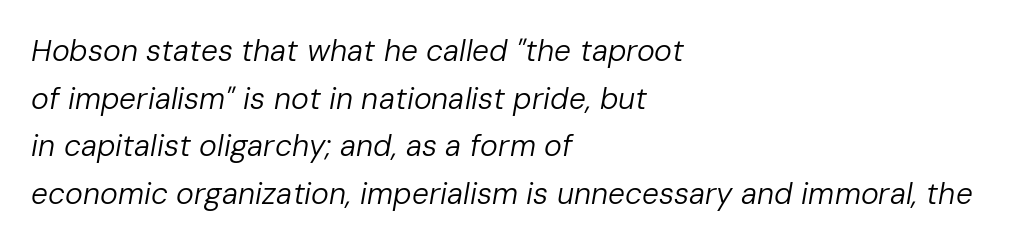
The image shows 30 px regular-weight type, italic (leaning right); set left-aligned, normal line spacing (1.59x), normal letter spacing, not underlined; low stroke contrast and a medium x-height.
